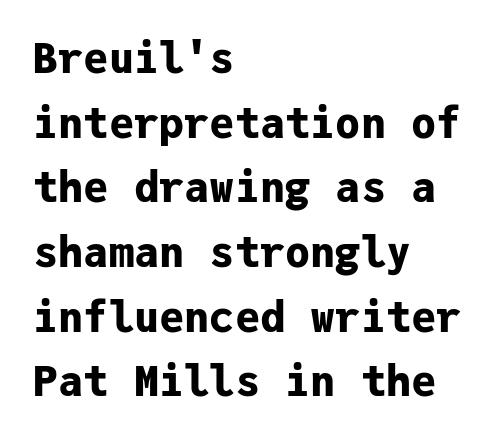
The image shows 42 px bold sans-serif type, upright, monospaced; set left-aligned, normal line spacing (1.54x), normal letter spacing, not underlined; low stroke contrast and a medium x-height.
